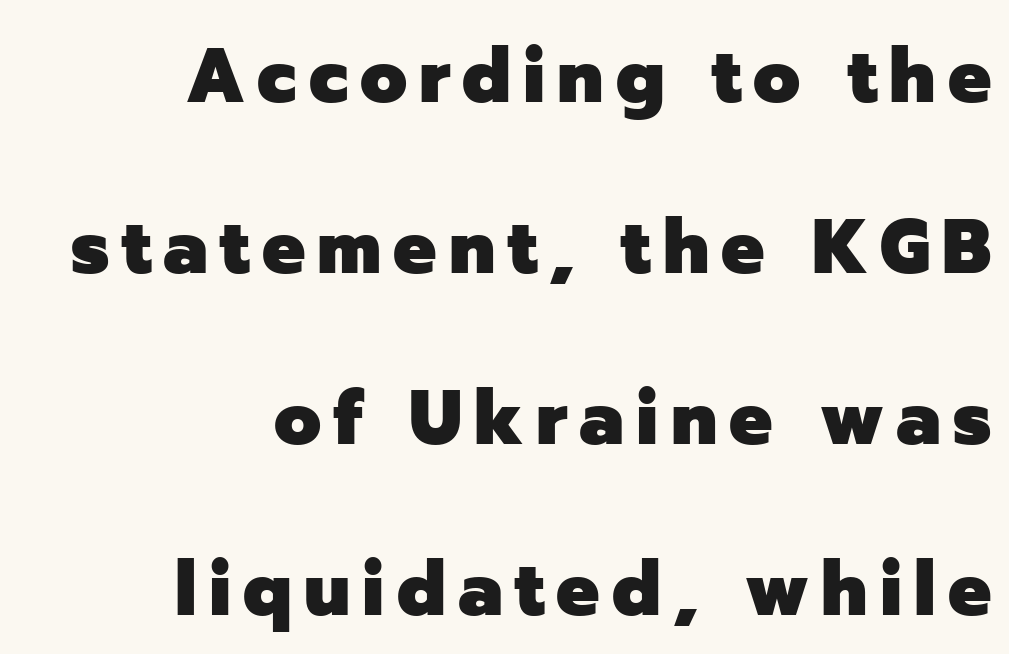
The image shows 76 px heavy sans-serif type, upright; set right-aligned, loose line spacing (2.25x), not underlined; low stroke contrast and a medium x-height.
